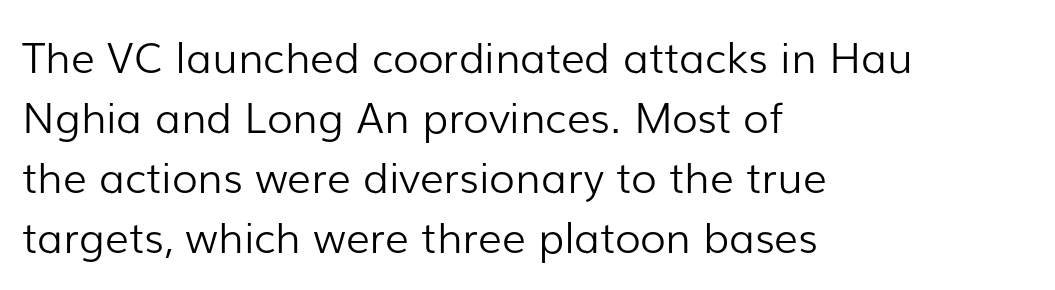
The typography opts for an upright posture over an oblique one. The passage shown has conventional tracking throughout. Summary of weight: not heavy and not bold. A bare baseline throughout the passage. Layout note: lines flush left. A typesetter would call this proportional, since set widths differ per character.
